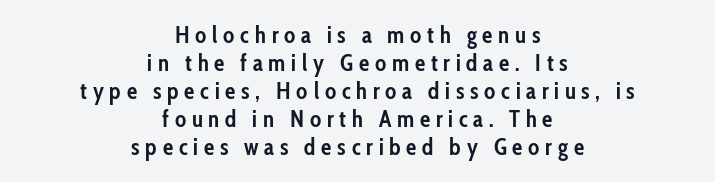
Q: Is the text bold? A: Yes.
Q: Is the text italic (slanted)? A: No, it is upright.
Q: Is the text underlined? A: No.
Q: How is the paragraph aligned? A: Centered.
Q: Is the spacing between letters normal or unusually wide? A: Unusually wide.
